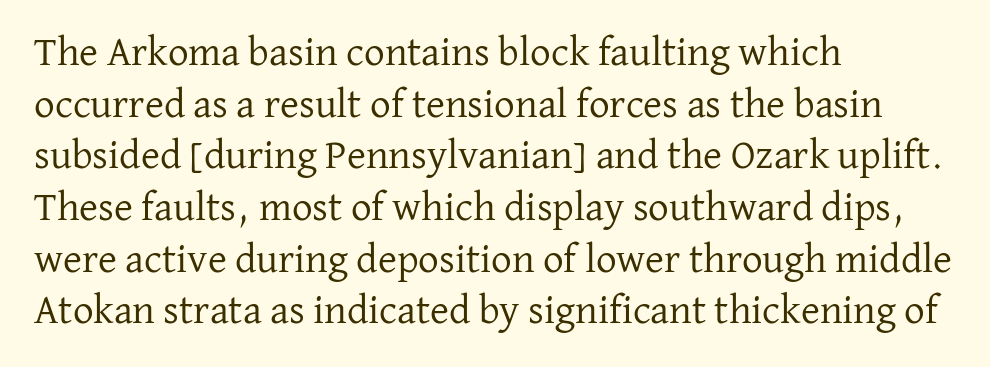
The image shows 41 px regular-weight serif type, upright; set left-aligned, normal line spacing (1.26x), normal letter spacing, not underlined; low stroke contrast and a medium x-height.
